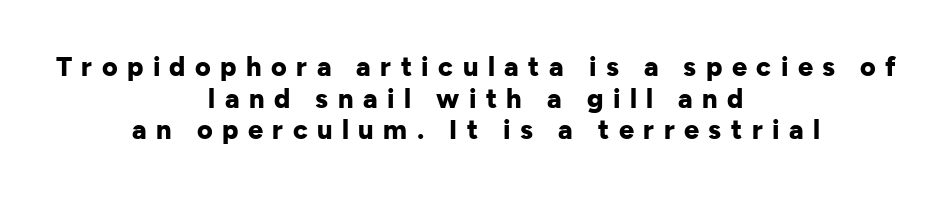
The space beneath each line is pristine and unruled. Compared with a flush-left layout, this one balances lines on the center instead. What stands out about the letter spacing? Its width — letters are far apart. Weight: bold. Notice how the stems are strictly vertical — no italics here.
